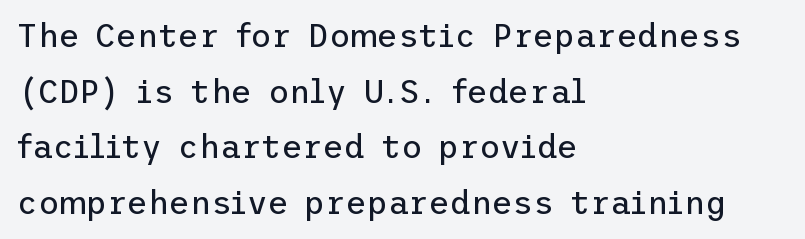
The image shows 32 px regular-weight sans-serif type, upright; set left-aligned, line spacing 1.74x, normal letter spacing, not underlined; low stroke contrast and a medium x-height.
